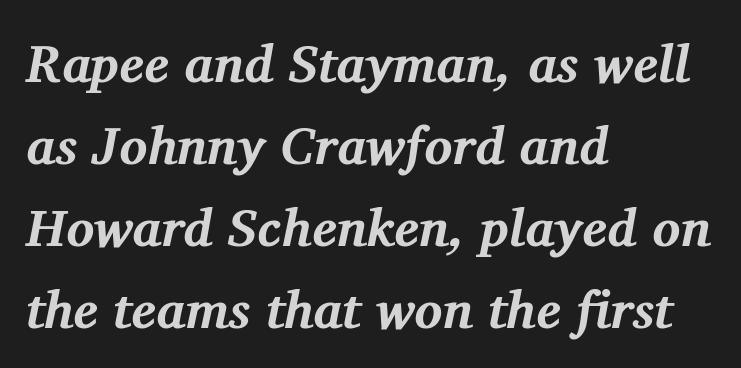
Q: Is the text bold? A: Yes.
Q: Is the text italic (slanted)? A: Yes, it leans right by about 11 degrees.
Q: Is the typeface a serif or a sans-serif typeface? A: Serif.
Q: Is the text underlined? A: No.
Q: How is the paragraph aligned? A: Left-aligned.
Q: Is the spacing between letters normal or unusually wide? A: Normal.
Q: Is the spacing between lines tight, normal or loose? A: Normal.
Q: Width (condensed, normal, or wide)? A: Normal.
Q: Stroke contrast? A: Medium.
Q: x-height? A: Medium.
Q: Monospaced? A: No.
